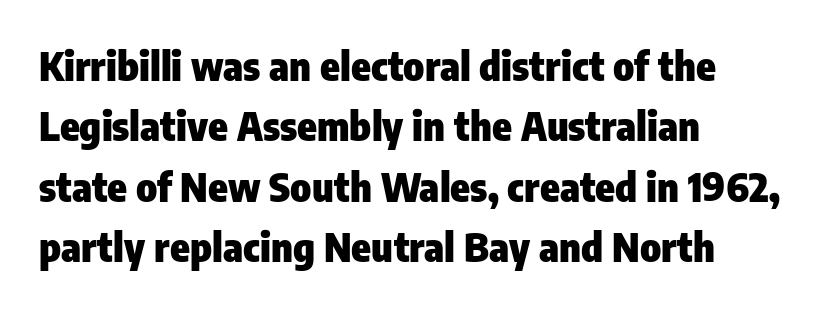
{"serif": "no", "italic": "no", "bold": "yes", "weight": "heavy", "width": "condensed", "stroke_contrast": "low", "x_height": "medium", "monospaced": "no", "underline": "no", "align": "left", "line_spacing": "normal", "line_spacing_ratio": 1.51, "letter_spacing": "normal", "letter_spacing_em": 0.0, "glyph_px": 40}
